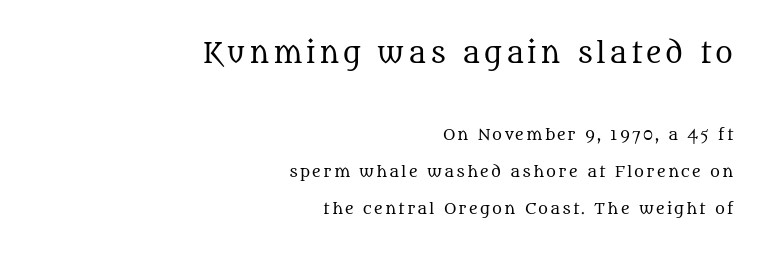
The first block has been scaled up relative to the second. Rows of type keep a wide berth in the vertical direction. Italic? Not at all — the glyphs are vertical. Weight class: somewhere from thin through regular. Every row of glyphs terminates at an identical x-position on the right. Check the space under the baseline: it is left empty.
